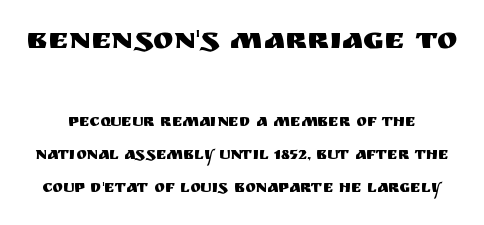
{"serif": "no", "italic": "no", "width": "normal", "stroke_contrast": "medium", "x_height": "large", "monospaced": "no", "underline": "no", "line_spacing": "loose", "line_spacing_ratio": 2.05, "letter_spacing": "normal", "letter_spacing_em": 0.0, "larger_block": "first", "size_ratio": 1.94, "glyph_px": 31}
